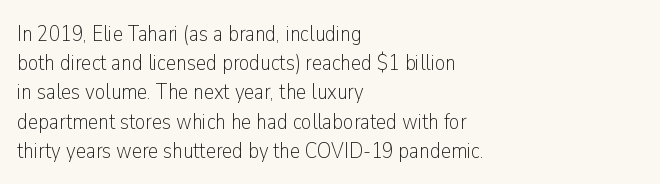
Nothing unusual about the tracking: characters are spaced as the font intends. Caption: multi-line text, flush left, ragged right. How would I describe the line gaps? Plain and ordinary. Unbolded letterforms with no extra heft.
